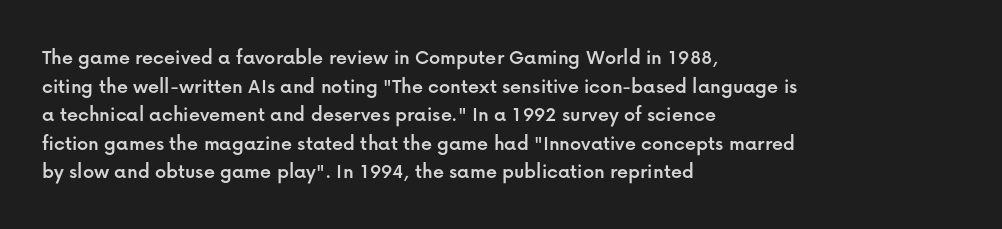
Q: Is the text italic (slanted)? A: No, it is upright.
Q: Is the text underlined? A: No.
Q: How is the paragraph aligned? A: Left-aligned.
Q: Is the spacing between letters normal or unusually wide? A: Normal.
Q: Is the spacing between lines tight, normal or loose? A: Normal.
